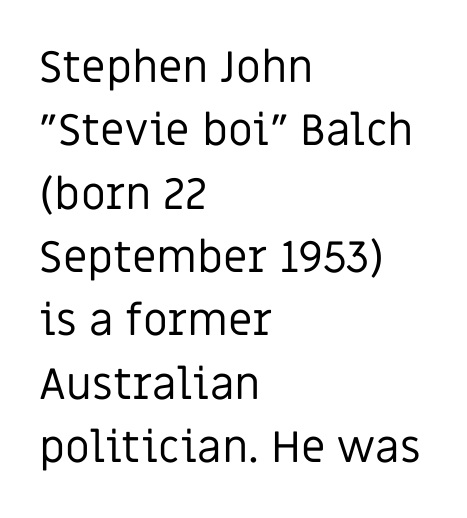
The image shows 44 px regular-weight sans-serif type, upright; set left-aligned, normal line spacing (1.44x), normal letter spacing, not underlined; low stroke contrast and a large x-height.
